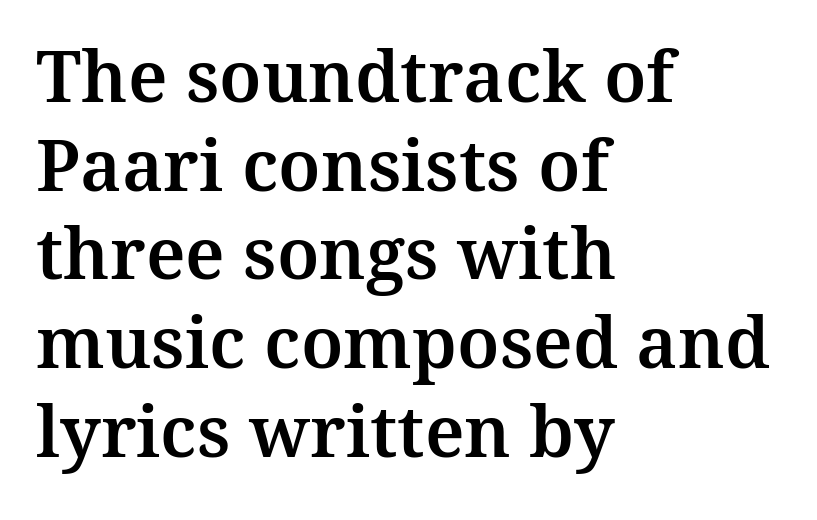
Q: Is the text italic (slanted)? A: No, it is upright.
Q: Is the typeface a serif or a sans-serif typeface? A: Serif.
Q: Is the text underlined? A: No.
Q: How is the paragraph aligned? A: Left-aligned.
Q: Is the spacing between letters normal or unusually wide? A: Normal.
Q: Is the spacing between lines tight, normal or loose? A: Normal.
Q: Width (condensed, normal, or wide)? A: Normal.
Q: Stroke contrast? A: Medium.
Q: x-height? A: Medium.
Q: Monospaced? A: No.
